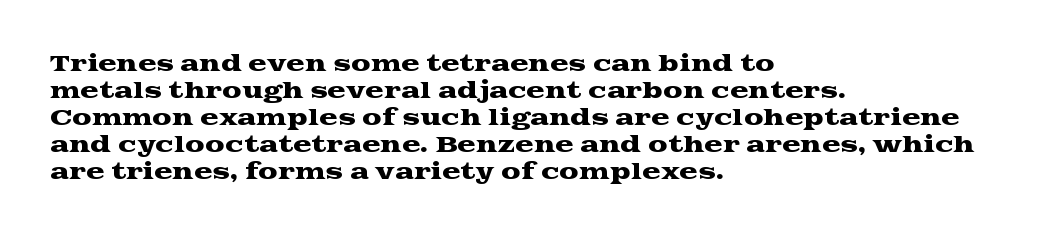
The image shows 22 px text type, upright; set left-aligned, line spacing 1.23x, normal letter spacing, not underlined.
